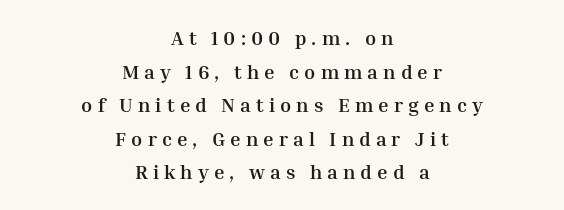
Q: Is the text bold? A: Yes.
Q: Is the text italic (slanted)? A: No, it is upright.
Q: Is the text underlined? A: No.
Q: How is the paragraph aligned? A: Centered.
Q: Is the spacing between letters normal or unusually wide? A: Unusually wide.
Q: Is the spacing between lines tight, normal or loose? A: Normal.
